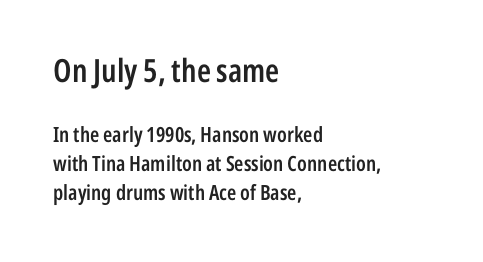
The image shows 32 px semibold, condensed sans-serif type, upright; set left-aligned, normal line spacing (1.38x), normal letter spacing, not underlined; the first (top) block is 1.52x larger; low stroke contrast and a medium x-height.
